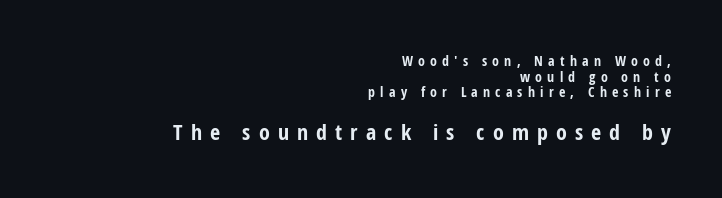
Q: Is the text bold? A: Yes.
Q: Is the text italic (slanted)? A: No, it is upright.
Q: Is the text underlined? A: No.
Q: How is the paragraph aligned? A: Right-aligned.
Q: Is the spacing between letters normal or unusually wide? A: Unusually wide.
Q: Is the spacing between lines tight, normal or loose? A: Tight.
Q: Which block of text is set in a larger size, the first (top) or the second (bottom)? A: The second (bottom) one.
